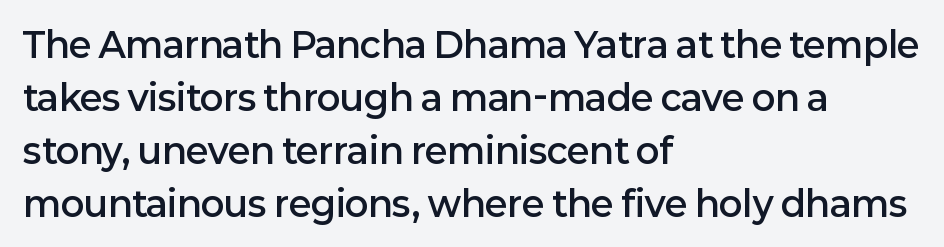
Q: Is the text bold? A: Semi-bold.
Q: Is the text italic (slanted)? A: No, it is upright.
Q: Is the typeface a serif or a sans-serif typeface? A: Sans-serif.
Q: Is the text underlined? A: No.
Q: How is the paragraph aligned? A: Left-aligned.
Q: Is the spacing between letters normal or unusually wide? A: Normal.
Q: Is the spacing between lines tight, normal or loose? A: Normal.
Q: Width (condensed, normal, or wide)? A: Normal.
Q: Stroke contrast? A: Low.
Q: x-height? A: Medium.
Q: Monospaced? A: No.
